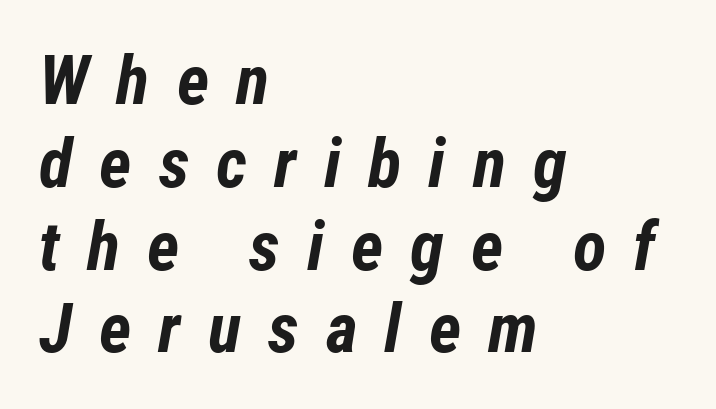
The image shows 69 px bold, condensed type, italic (leaning right); set left-aligned, line spacing 1.2x, unusually wide letter spacing (+0.39 em), not underlined; low stroke contrast and a medium x-height.
